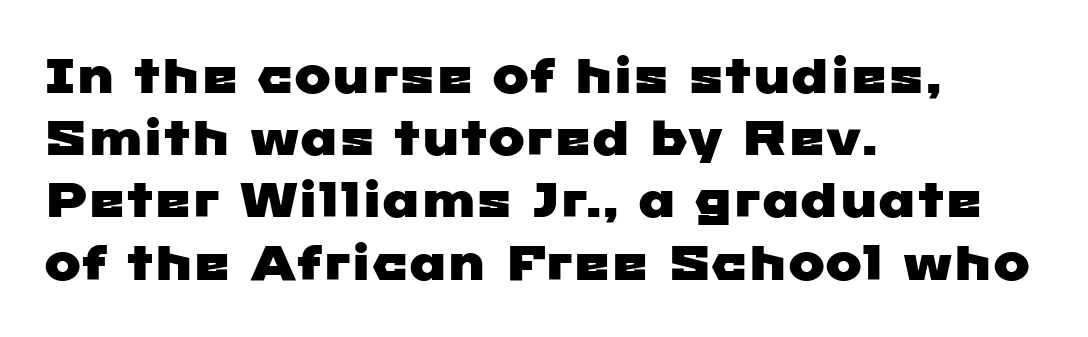
Q: Is the typeface a serif or a sans-serif typeface? A: Sans-serif.
Q: Is the text underlined? A: No.
Q: How is the paragraph aligned? A: Left-aligned.
Q: Is the spacing between letters normal or unusually wide? A: Normal.
Q: Is the spacing between lines tight, normal or loose? A: Normal.
Q: Width (condensed, normal, or wide)? A: Wide.
Q: Stroke contrast? A: Low.
Q: x-height? A: Medium.
Q: Monospaced? A: No.
